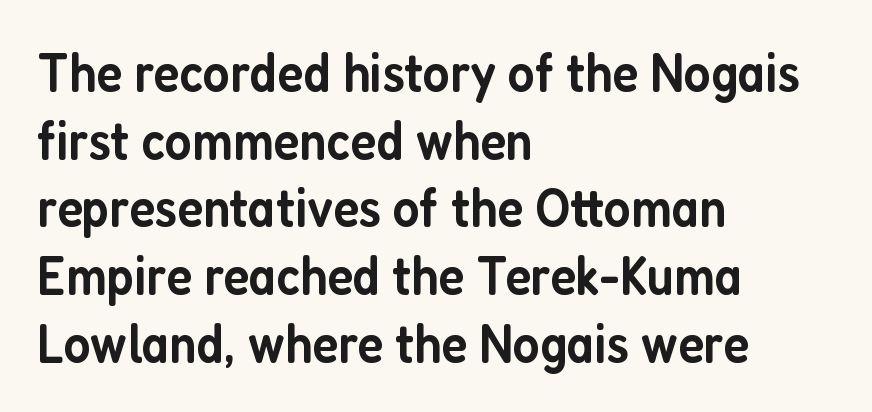
Q: Is the text bold? A: Semi-bold.
Q: Is the text italic (slanted)? A: No, it is upright.
Q: Is the typeface a serif or a sans-serif typeface? A: Sans-serif.
Q: Is the text underlined? A: No.
Q: How is the paragraph aligned? A: Left-aligned.
Q: Is the spacing between letters normal or unusually wide? A: Normal.
Q: Width (condensed, normal, or wide)? A: Condensed.
Q: Stroke contrast? A: Low.
Q: x-height? A: Medium.
Q: Monospaced? A: No.
